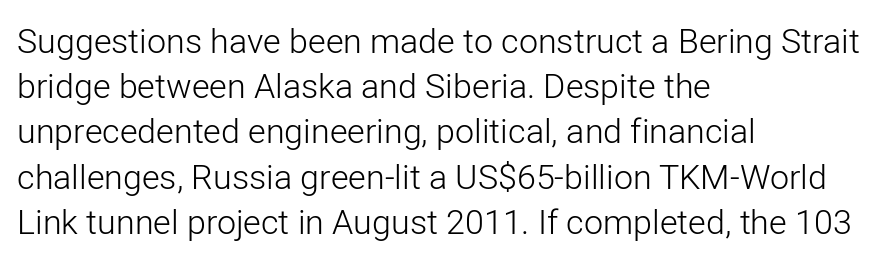
Q: Is the text bold? A: No.
Q: Is the text italic (slanted)? A: No, it is upright.
Q: Is the typeface a serif or a sans-serif typeface? A: Sans-serif.
Q: Is the text underlined? A: No.
Q: How is the paragraph aligned? A: Left-aligned.
Q: Is the spacing between letters normal or unusually wide? A: Normal.
Q: Is the spacing between lines tight, normal or loose? A: Normal.
Q: Width (condensed, normal, or wide)? A: Normal.
Q: Stroke contrast? A: Low.
Q: x-height? A: Medium.
Q: Monospaced? A: No.
